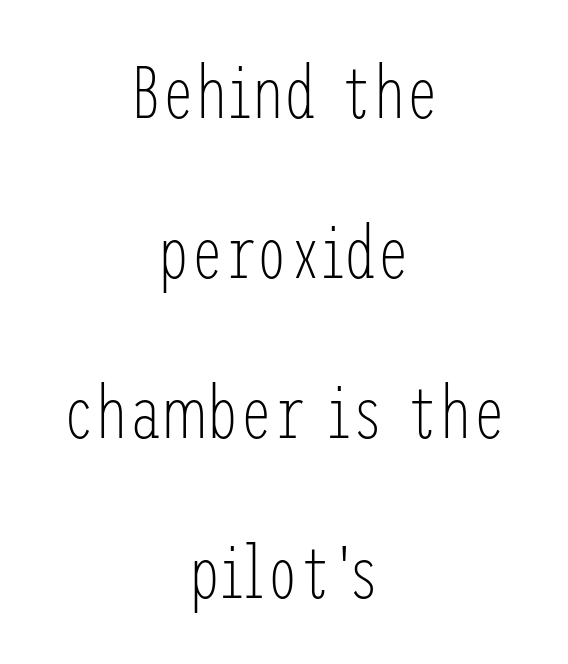
The image shows 74 px light, condensed sans-serif type, upright; set centered, loose line spacing (2.16x), normal letter spacing, not underlined; low stroke contrast and a medium x-height.
